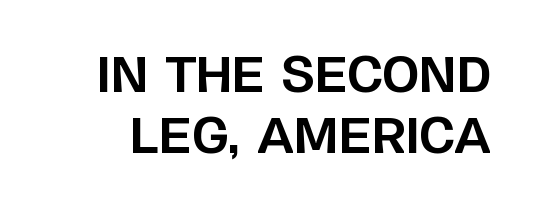
The image shows 48 px bold sans-serif type, upright; set normal line spacing (1.27x), normal letter spacing, not underlined; low stroke contrast and a large x-height.
